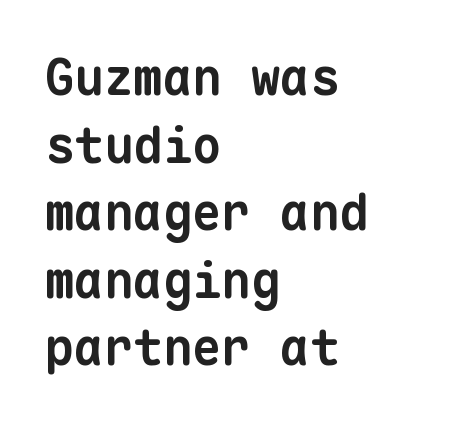
{"serif": "no", "bold": "yes", "weight": "bold", "width": "normal", "stroke_contrast": "low", "x_height": "medium", "monospaced": "yes", "underline": "no", "align": "left", "line_spacing": "normal", "line_spacing_ratio": 1.38, "letter_spacing": "normal", "letter_spacing_em": 0.0, "glyph_px": 49}
